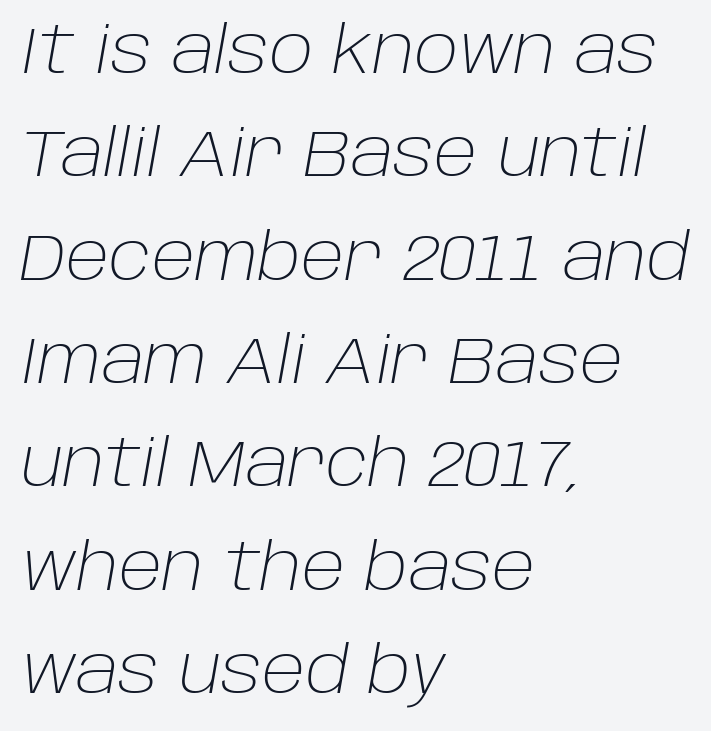
Nobody touched the tracking dial on this one. The rendering uses natural spacing where letterforms have individual widths. This block has exactly the height ordinary leading produces. The font is comparable to plain body text, perhaps lighter. The axis of the letterforms is tilted away from vertical. Anything drawn beneath the words? Only blank space.
